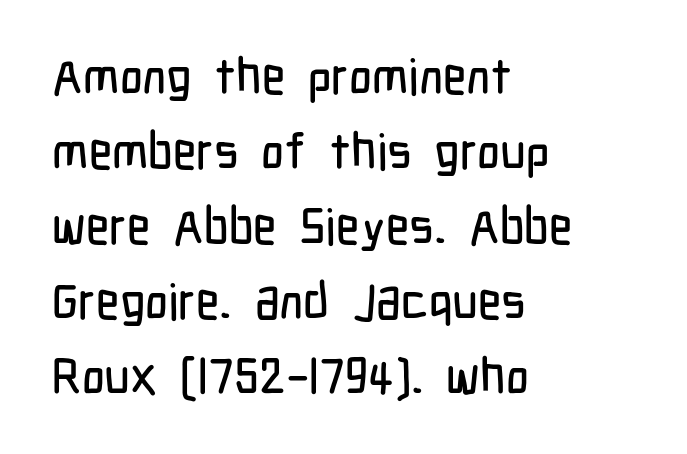
Q: Is the text italic (slanted)? A: No, it is upright.
Q: Is the typeface a serif or a sans-serif typeface? A: Sans-serif.
Q: Is the text underlined? A: No.
Q: How is the paragraph aligned? A: Left-aligned.
Q: Is the spacing between letters normal or unusually wide? A: Normal.
Q: Is the spacing between lines tight, normal or loose? A: Normal.
Q: Width (condensed, normal, or wide)? A: Condensed.
Q: Stroke contrast? A: Low.
Q: x-height? A: Medium.
Q: Monospaced? A: No.
